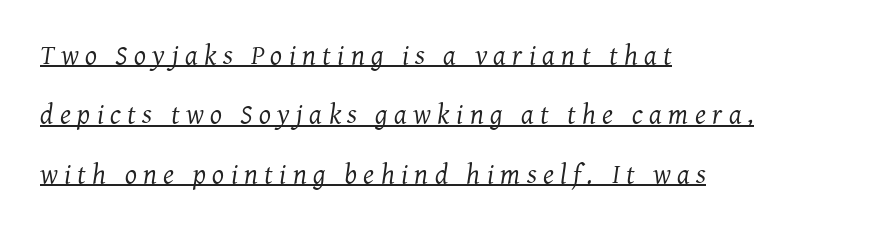
Compared with undecorated copy, this sample adds a rule below the words. You could only call the tracking loose — the letters float apart. Would a proofreader flag this as italicized? Yes. One-word summary of the alignment: left. Each letter's strokes conclude with small projecting serifs.
